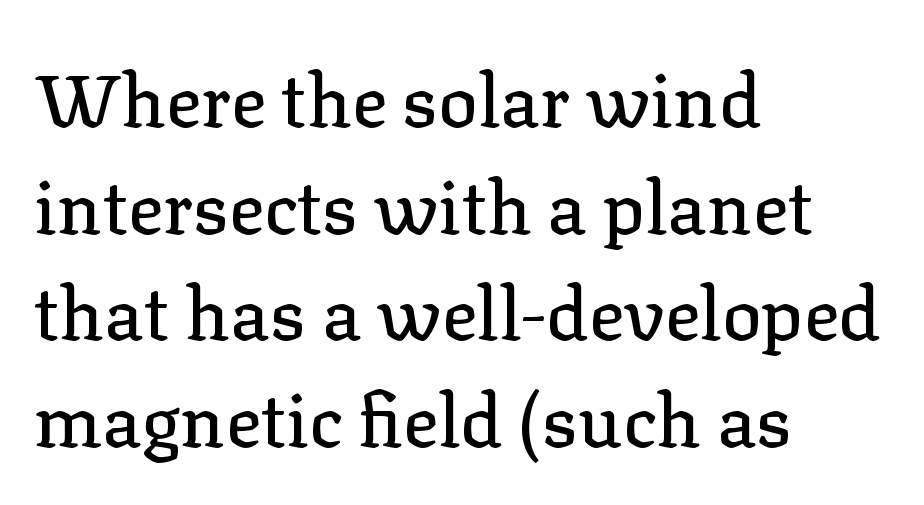
The image shows 74 px serif type, upright; set left-aligned, normal line spacing (1.44x), normal letter spacing, not underlined; low stroke contrast and a medium x-height.
